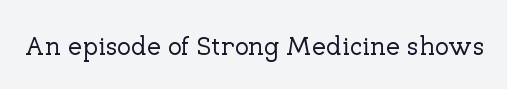
{"italic": "no", "underline": "no", "letter_spacing": "normal", "letter_spacing_em": 0.0, "glyph_px": 26}
